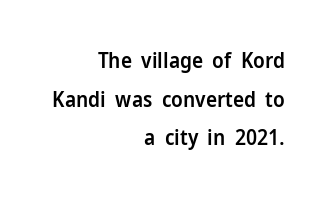
The lines are quadded right. I'd describe the lettering as semibold — firm but not a full bold. Notice how the stems are strictly vertical — no italics here. Beneath every word, the page is bare. The tracking reads as untouched default to a designer's eye.
